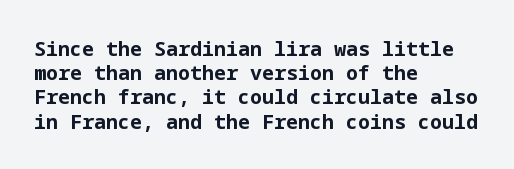
The image shows 20 px bold type, upright; set left-aligned, line spacing 1.21x, normal letter spacing, not underlined.
